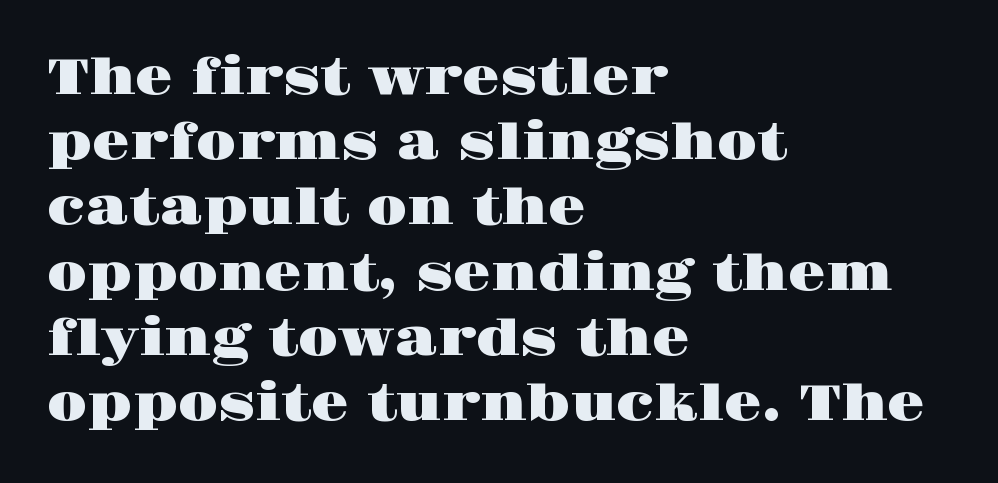
{"serif": "yes", "italic": "no", "width": "wide", "stroke_contrast": "high", "x_height": "large", "monospaced": "no", "underline": "no", "align": "left", "line_spacing": "normal", "line_spacing_ratio": 1.33, "letter_spacing": "normal", "letter_spacing_em": 0.0, "glyph_px": 49}
